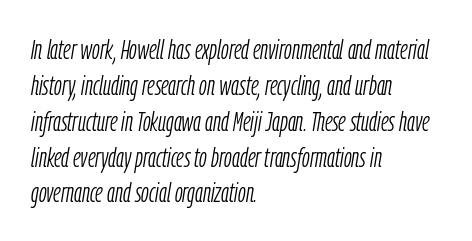
Q: Is the text bold? A: No.
Q: Is the text italic (slanted)? A: Yes, it leans right by about 9 degrees.
Q: Is the text underlined? A: No.
Q: How is the paragraph aligned? A: Left-aligned.
Q: Is the spacing between letters normal or unusually wide? A: Normal.
Q: Is the spacing between lines tight, normal or loose? A: Normal.
Q: Width (condensed, normal, or wide)? A: Condensed.
Q: Stroke contrast? A: Low.
Q: x-height? A: Medium.
Q: Monospaced? A: No.
